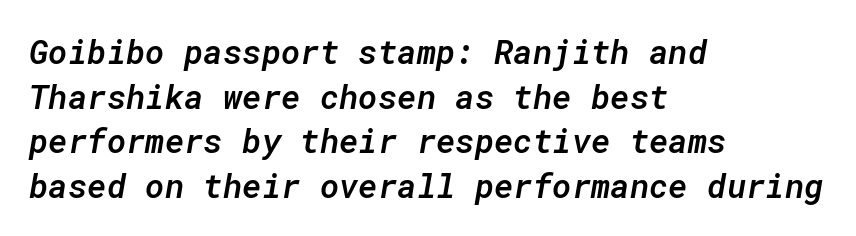
Q: Is the text bold? A: Semi-bold.
Q: Is the text italic (slanted)? A: Yes, it leans right by about 10 degrees.
Q: Is the text underlined? A: No.
Q: How is the paragraph aligned? A: Left-aligned.
Q: Is the spacing between letters normal or unusually wide? A: Normal.
Q: Is the spacing between lines tight, normal or loose? A: Normal.
Q: Width (condensed, normal, or wide)? A: Normal.
Q: Stroke contrast? A: Low.
Q: x-height? A: Medium.
Q: Monospaced? A: Yes.
